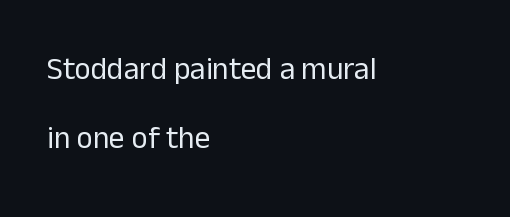
You could not count columns in this text — the font is proportionally spaced. A great deal of white space separates one row of letters from the next. Anything drawn beneath the words? Only blank space. The lines are quadded left. On a weight scale, this lands at 450 or below.
